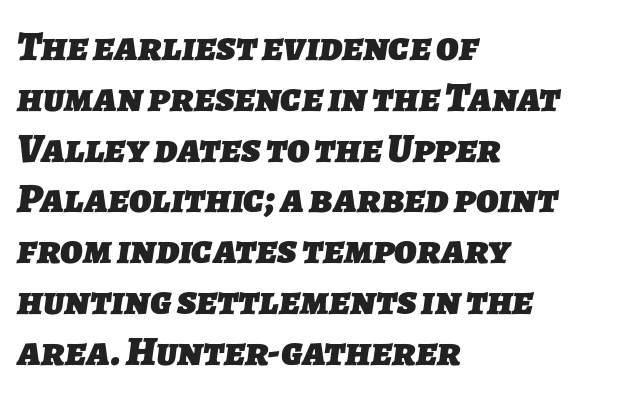
Q: Is the text bold? A: Yes.
Q: Is the typeface a serif or a sans-serif typeface? A: Sans-serif.
Q: Is the text underlined? A: No.
Q: How is the paragraph aligned? A: Left-aligned.
Q: Is the spacing between letters normal or unusually wide? A: Normal.
Q: Width (condensed, normal, or wide)? A: Normal.
Q: Stroke contrast? A: Low.
Q: x-height? A: Medium.
Q: Monospaced? A: No.
